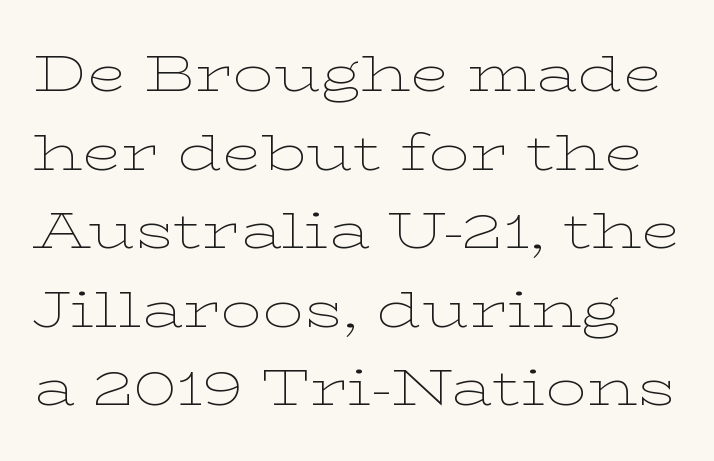
The image shows 51 px thin, wide serif type, upright; set normal line spacing (1.54x), normal letter spacing, not underlined; low stroke contrast and a medium x-height.
